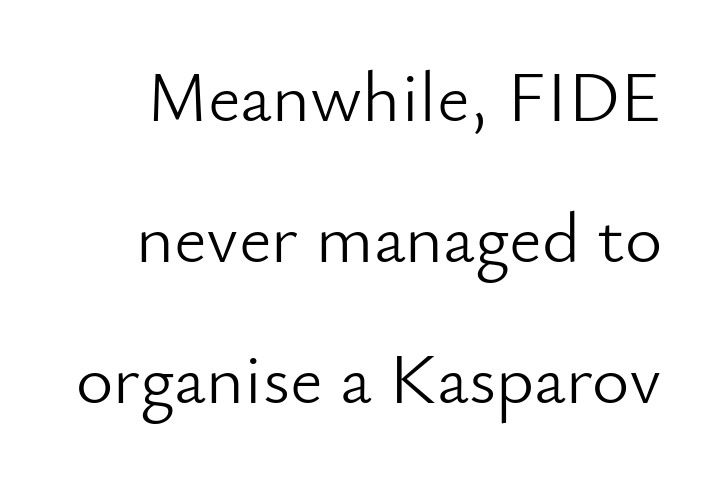
The image shows 72 px light sans-serif type, upright; set loose line spacing (1.96x), normal letter spacing, not underlined; low stroke contrast and a small x-height.
